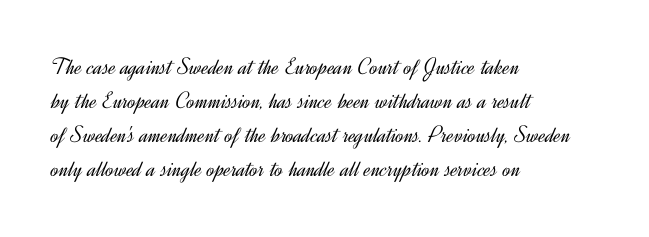
Just letters on the line, the space beneath them empty. The lines sit at an ordinary, default distance from one another. Reading down the block, your eye returns to a fixed left position each line. Think standard paragraph weight, or any step lighter than that.
